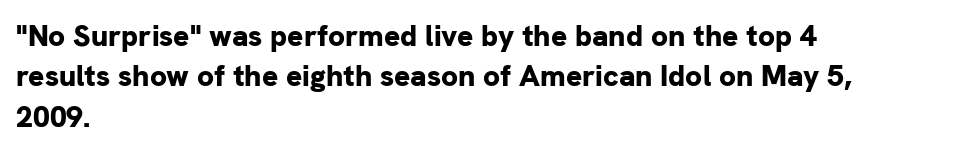
The image shows 30 px bold sans-serif type, upright; set left-aligned, normal line spacing (1.35x), normal letter spacing, not underlined; low stroke contrast and a medium x-height.
